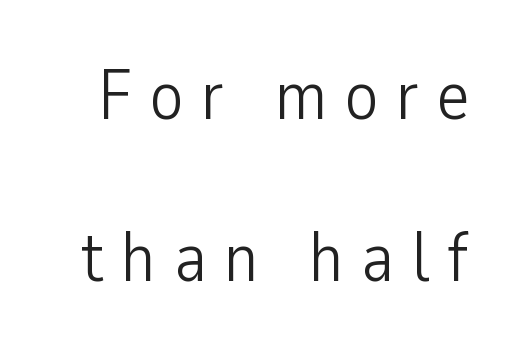
The image shows 71 px light, condensed sans-serif type, upright; set loose line spacing (2.28x), unusually wide letter spacing (+0.24 em), not underlined; low stroke contrast and a medium x-height.
